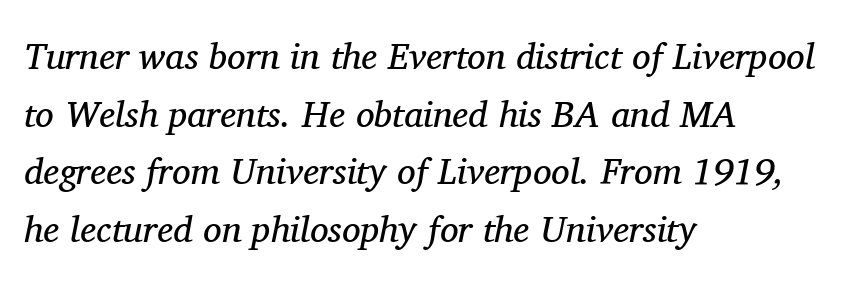
The image shows 37 px regular-weight serif type, italic (leaning right); set left-aligned, normal line spacing (1.56x), normal letter spacing, not underlined; medium stroke contrast and a medium x-height.
